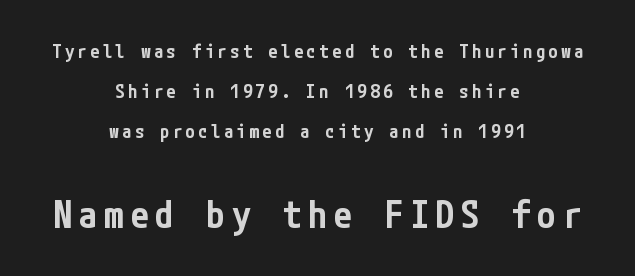
Q: Is the text bold? A: Semi-bold.
Q: Is the text italic (slanted)? A: No, it is upright.
Q: Is the typeface a serif or a sans-serif typeface? A: Sans-serif.
Q: Is the text underlined? A: No.
Q: How is the paragraph aligned? A: Centered.
Q: Is the spacing between lines tight, normal or loose? A: Loose.
Q: Which block of text is set in a larger size, the first (top) or the second (bottom)? A: The second (bottom) one.
Q: Width (condensed, normal, or wide)? A: Condensed.
Q: Stroke contrast? A: Low.
Q: x-height? A: Medium.
